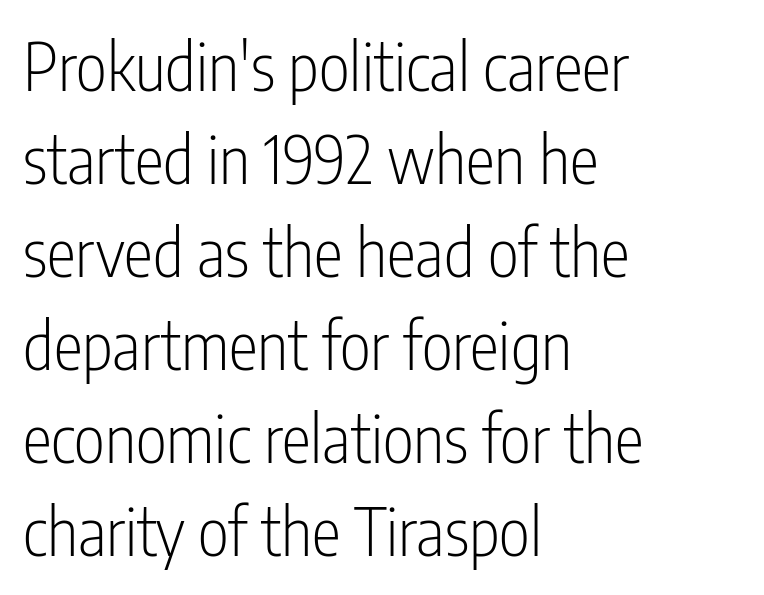
The image shows 66 px light, condensed sans-serif type, upright; set left-aligned, normal line spacing (1.41x), normal letter spacing, not underlined; low stroke contrast and a medium x-height.
